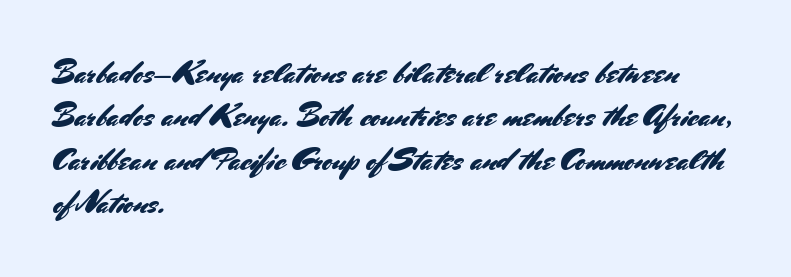
The image shows 31 px sans-serif type; set left-aligned, normal line spacing (1.4x), normal letter spacing, not underlined; medium stroke contrast and a small x-height.
